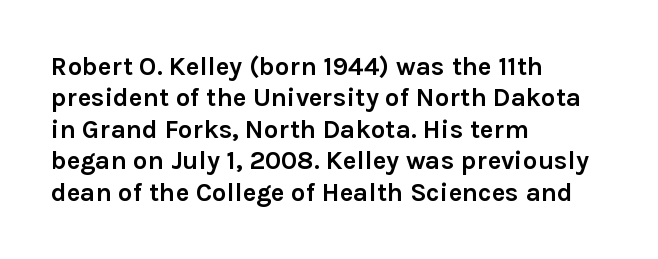
Posture: straight, roman, zero tilt. A student would call this left alignment; a typographer would say flush left, rag right. Rule under the text: the space is simply empty. Between one letter and the next there's only the usual sliver of space. Plenty of ink on the page — the face is bold.
